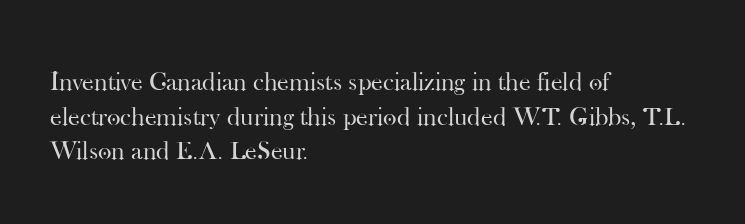
No chunkiness to these letters — they're not bold. A classic flush-left, rag-right setting is used for this passage. One glance says typical: line gaps are just what's usual. The letters sit at their default tracking, neither squeezed nor spread.
